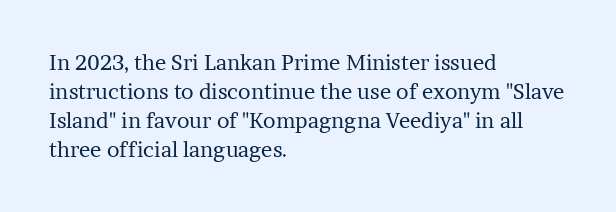
{"italic": "no", "bold": "no", "underline": "no", "align": "left", "line_spacing": "normal", "line_spacing_ratio": 1.38, "letter_spacing": "normal", "letter_spacing_em": 0.0, "glyph_px": 21}
